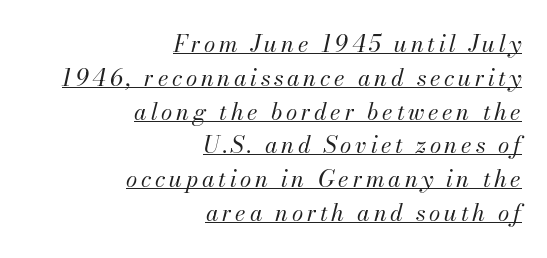
The image shows 23 px text type, italic (leaning right); set right-aligned, normal line spacing (1.47x), underlined.
